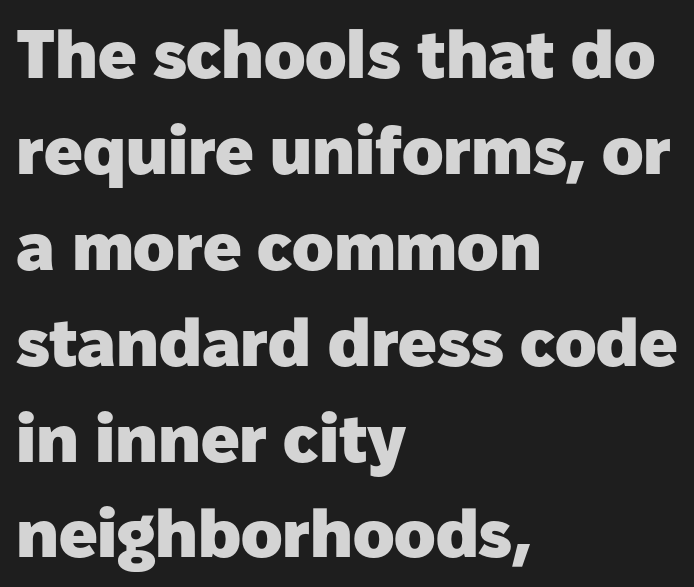
{"serif": "no", "italic": "no", "bold": "yes", "weight": "heavy", "width": "normal", "stroke_contrast": "low", "x_height": "medium", "monospaced": "no", "underline": "no", "align": "left", "line_spacing": "normal", "line_spacing_ratio": 1.41, "letter_spacing": "normal", "letter_spacing_em": 0.0, "glyph_px": 68}
